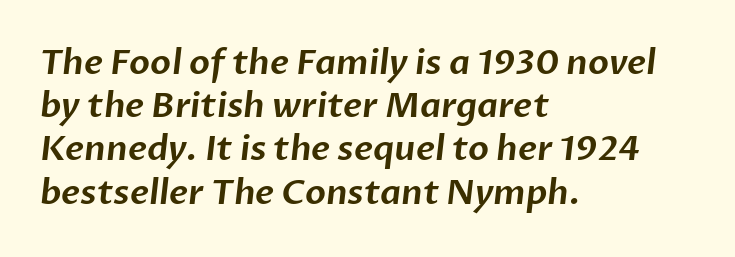
Each letter's strokes conclude bluntly, with no projecting serifs. Does the leading feel generous? No, just average. A typesetter would call this zero additional tracking. Character widths vary here, with narrow letters taking less room than wide ones. A bare baseline throughout the passage.
